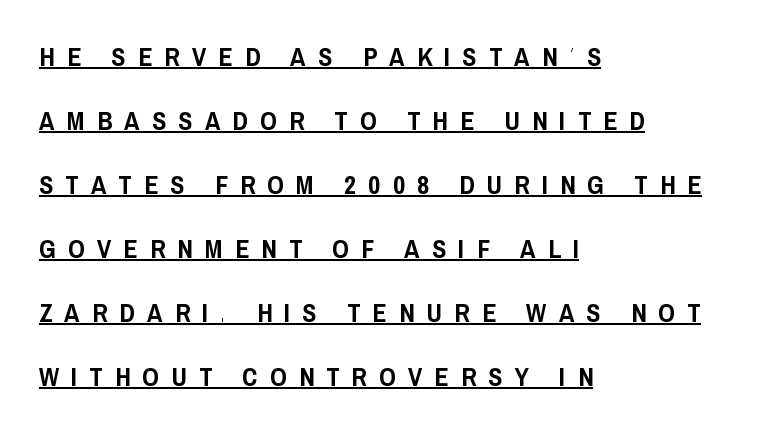
{"italic": "no", "underline": "yes", "align": "left", "line_spacing": "loose", "line_spacing_ratio": 2.46, "letter_spacing": "wide", "letter_spacing_em": 0.47, "glyph_px": 26}
